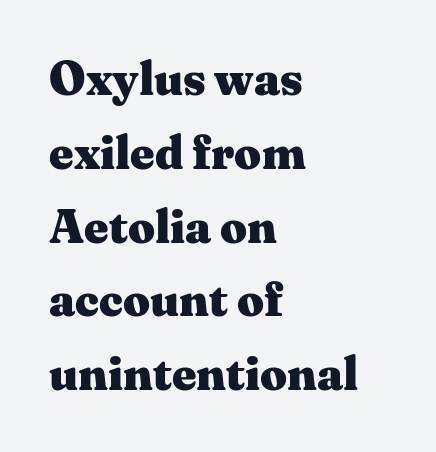
The image shows 47 px heavy, wide serif type, upright; set left-aligned, normal line spacing (1.57x), normal letter spacing, not underlined; medium stroke contrast and a medium x-height.
